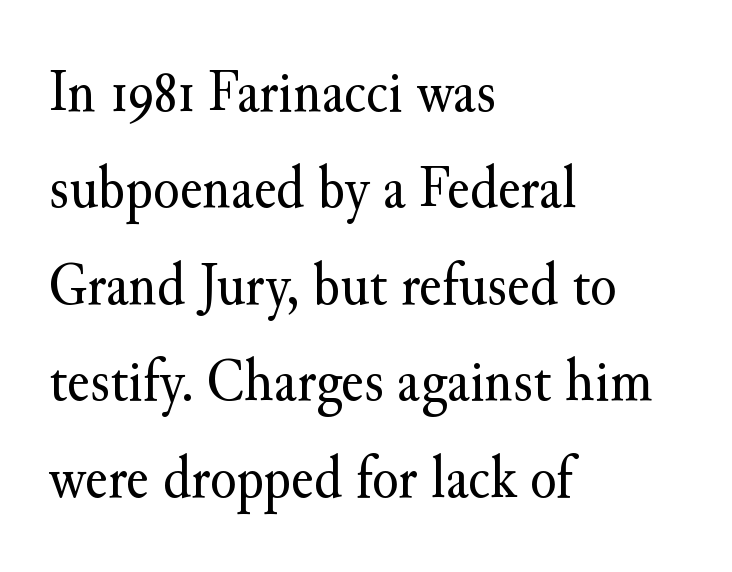
{"serif": "yes", "italic": "no", "bold": "no", "weight": "regular", "width": "normal", "stroke_contrast": "medium", "x_height": "small", "monospaced": "no", "underline": "no", "align": "left", "line_spacing": "normal", "line_spacing_ratio": 1.58, "letter_spacing": "normal", "letter_spacing_em": 0.0, "glyph_px": 61}
